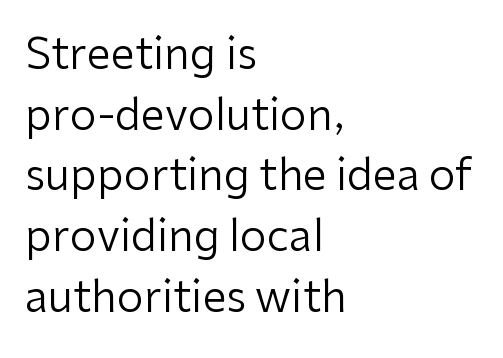
Q: Is the text bold? A: No.
Q: Is the text italic (slanted)? A: No, it is upright.
Q: Is the typeface a serif or a sans-serif typeface? A: Sans-serif.
Q: Is the text underlined? A: No.
Q: How is the paragraph aligned? A: Left-aligned.
Q: Is the spacing between letters normal or unusually wide? A: Normal.
Q: Is the spacing between lines tight, normal or loose? A: Normal.
Q: Width (condensed, normal, or wide)? A: Normal.
Q: Stroke contrast? A: Low.
Q: x-height? A: Medium.
Q: Monospaced? A: No.
